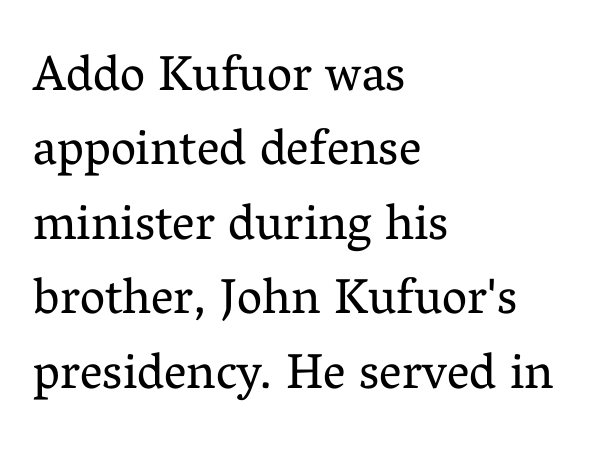
The image shows 50 px regular-weight serif type, upright; set left-aligned, normal line spacing (1.49x), normal letter spacing, not underlined; medium stroke contrast and a medium x-height.
